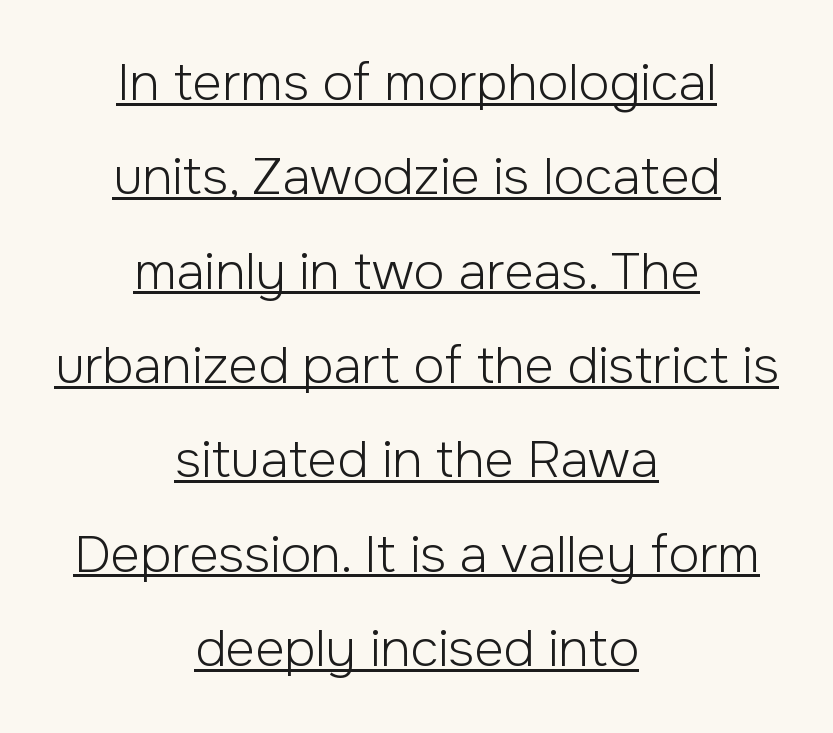
{"serif": "no", "italic": "no", "bold": "no", "weight": "light", "width": "normal", "stroke_contrast": "low", "x_height": "medium", "monospaced": "no", "underline": "yes", "align": "center", "line_spacing_ratio": 1.85, "letter_spacing": "normal", "letter_spacing_em": 0.0, "glyph_px": 51}
